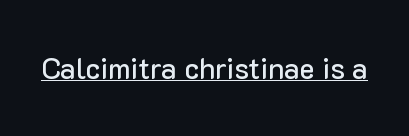
Q: Is the text italic (slanted)? A: No, it is upright.
Q: Is the typeface a serif or a sans-serif typeface? A: Sans-serif.
Q: Is the text underlined? A: Yes.
Q: Is the spacing between letters normal or unusually wide? A: Normal.
Q: Width (condensed, normal, or wide)? A: Normal.
Q: Stroke contrast? A: Low.
Q: x-height? A: Medium.
Q: Monospaced? A: No.
